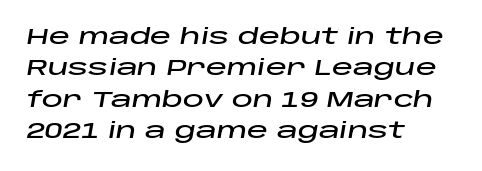
Layout note: lines flush left. Nobody drew a line under any word here. The letters sit at their default tracking, neither squeezed nor spread. The specimen reads as italic at a glance. In terms of leading, this rendering sits right in the middle.
